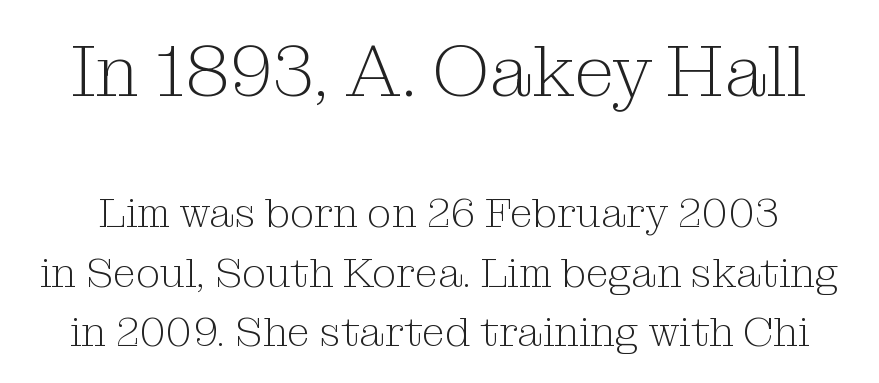
Q: Is the text bold? A: No.
Q: Is the text italic (slanted)? A: No, it is upright.
Q: Is the typeface a serif or a sans-serif typeface? A: Serif.
Q: Is the text underlined? A: No.
Q: Is the spacing between letters normal or unusually wide? A: Normal.
Q: Is the spacing between lines tight, normal or loose? A: Normal.
Q: Which block of text is set in a larger size, the first (top) or the second (bottom)? A: The first (top) one.
Q: Width (condensed, normal, or wide)? A: Normal.
Q: Stroke contrast? A: Medium.
Q: x-height? A: Medium.
Q: Monospaced? A: No.
